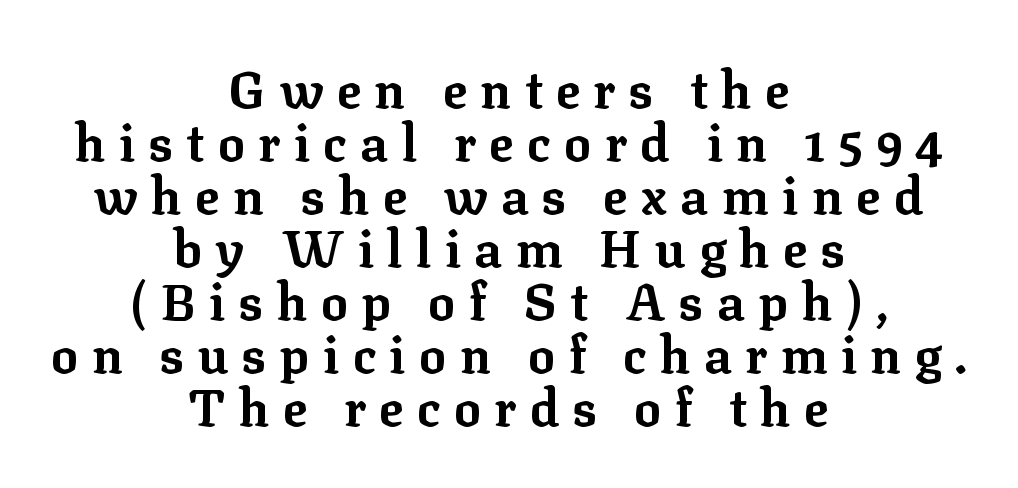
The image shows 51 px bold serif type, upright; set centered, tight line spacing (1.04x), unusually wide letter spacing (+0.26 em), not underlined; low stroke contrast and a medium x-height.
